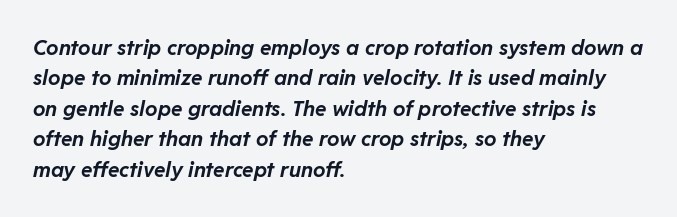
Bare-footed words on every line. This sample keeps an unexceptional amount of space between lines. Compared with an ordinary text face, these strokes are far heavier — a full bold. Letter spacing: default.
